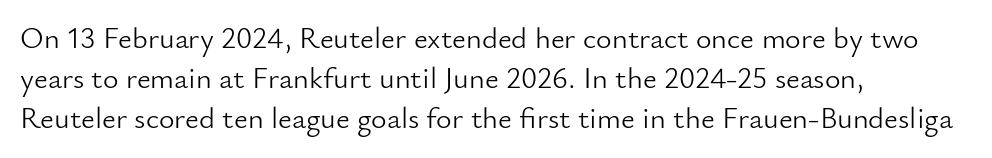
The image shows 30 px light sans-serif type, upright; set left-aligned, normal line spacing (1.34x), normal letter spacing, not underlined; low stroke contrast and a small x-height.
